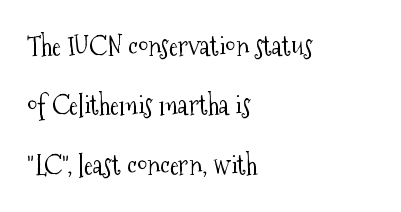
The letterforms sit shoulder to shoulder at normal distance. A light-to-regular cut is what we see here. Each row of text sits above clean, open space. The vertical gap from one line to the next is large. Notice how the stems are strictly vertical — no italics here. The ragged edge is on the right, which tells us the setting is flush left.
